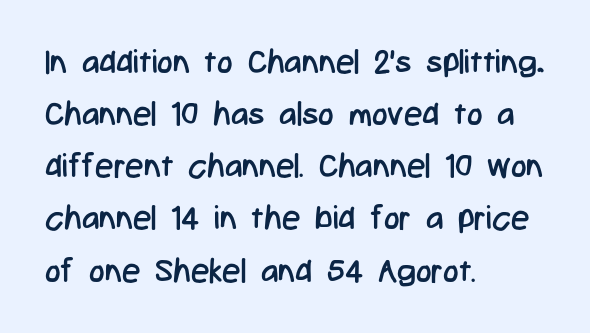
The image shows 33 px regular-weight, condensed sans-serif type, upright; set left-aligned, normal line spacing (1.58x), normal letter spacing, not underlined; low stroke contrast and a medium x-height.
